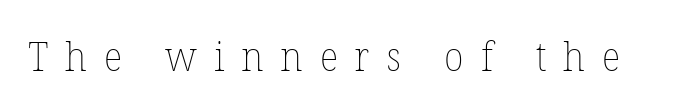
{"italic": "no", "bold": "no", "weight": "thin", "width": "normal", "stroke_contrast": "low", "x_height": "medium", "monospaced": "no", "underline": "no", "letter_spacing": "wide", "letter_spacing_em": 0.42, "glyph_px": 40}
